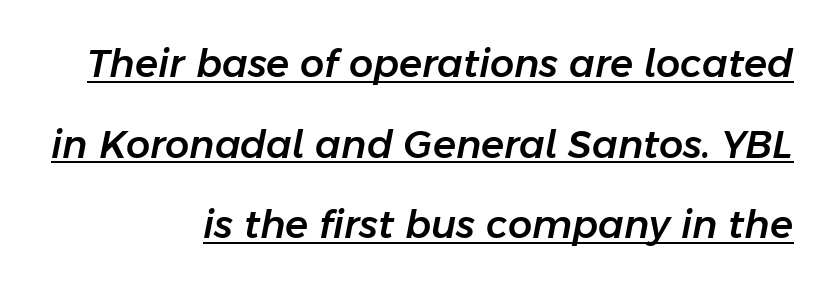
The image shows 38 px text type, italic (leaning right); set right-aligned, loose line spacing (2.12x), normal letter spacing, underlined; low stroke contrast and a medium x-height.
